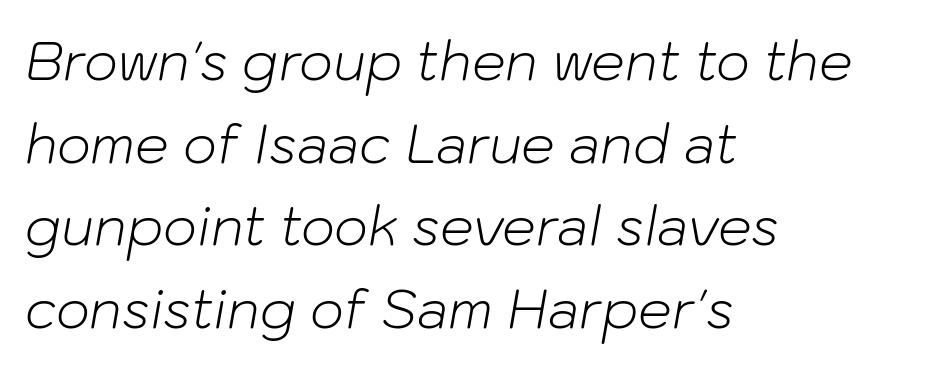
Q: Is the text bold? A: No.
Q: Is the text italic (slanted)? A: Yes, it leans right by about 10 degrees.
Q: Is the text underlined? A: No.
Q: How is the paragraph aligned? A: Left-aligned.
Q: Is the spacing between letters normal or unusually wide? A: Normal.
Q: Is the spacing between lines tight, normal or loose? A: Normal.
Q: Width (condensed, normal, or wide)? A: Normal.
Q: Stroke contrast? A: Low.
Q: x-height? A: Medium.
Q: Monospaced? A: No.
